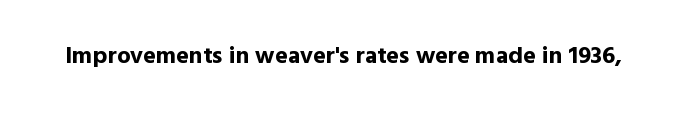
Q: Is the text bold? A: Yes.
Q: Is the text italic (slanted)? A: No, it is upright.
Q: Is the text underlined? A: No.
Q: Is the spacing between letters normal or unusually wide? A: Normal.
